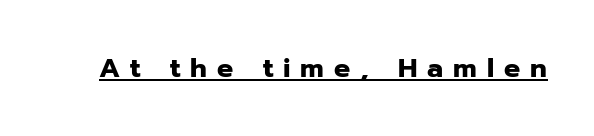
Q: Is the text bold? A: Yes.
Q: Is the text italic (slanted)? A: No, it is upright.
Q: Is the text underlined? A: Yes.
Q: Is the spacing between letters normal or unusually wide? A: Unusually wide.
